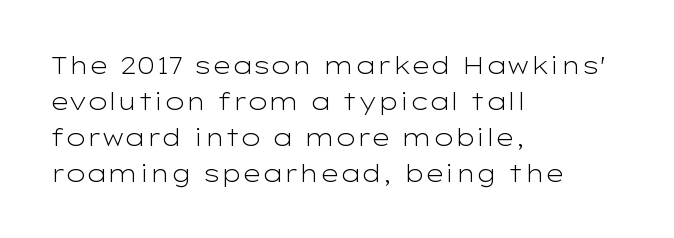
The image shows 24 px text type, upright; set left-aligned, normal line spacing (1.5x), normal letter spacing, not underlined.
